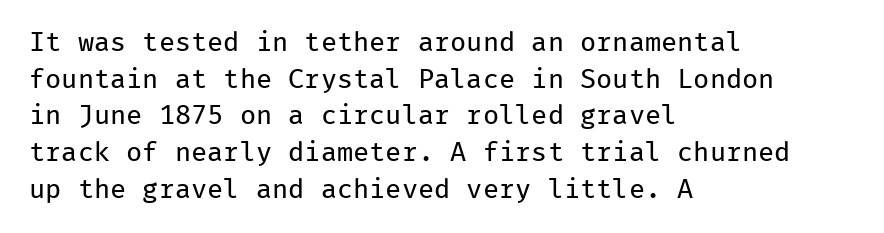
The image shows 27 px text type, upright; set left-aligned, normal line spacing (1.36x), normal letter spacing, not underlined.
